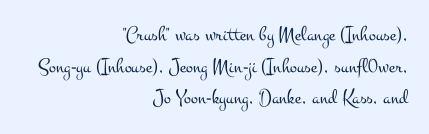
The image shows 21 px text type; set right-aligned, normal line spacing (1.51x), normal letter spacing, not underlined.
